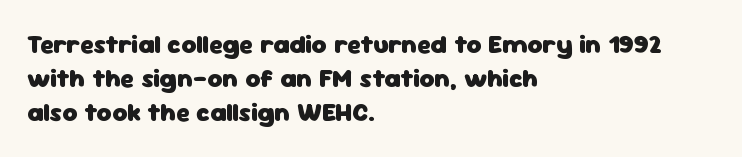
Q: Is the text bold? A: Yes.
Q: Is the text italic (slanted)? A: No, it is upright.
Q: Is the text underlined? A: No.
Q: How is the paragraph aligned? A: Left-aligned.
Q: Is the spacing between letters normal or unusually wide? A: Normal.
Q: Is the spacing between lines tight, normal or loose? A: Normal.
